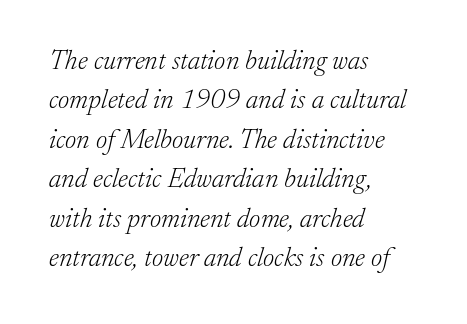
The image shows 27 px text type, italic (leaning right); set left-aligned, normal line spacing (1.46x), normal letter spacing, not underlined.
